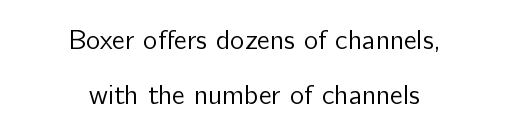
Every row of glyphs is offset so its center matches the block's center. Has an underline been added? It has not. This reads as an unemphasized weight, regular at the heaviest. Horizontal bands of white between lines are thick stripes. Ordinary non-slanted type is in use.
